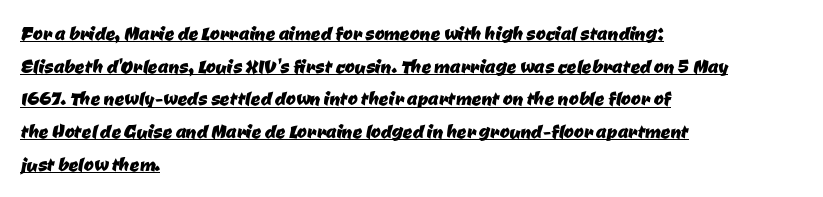
{"underline": "yes", "align": "left", "line_spacing": "normal", "line_spacing_ratio": 1.36, "letter_spacing": "normal", "letter_spacing_em": 0.0, "glyph_px": 24}
